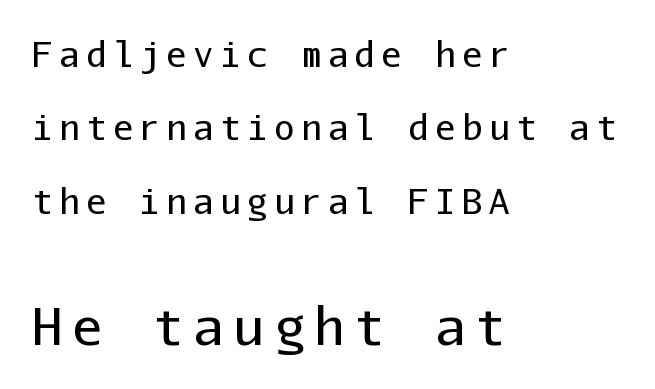
{"serif": "no", "italic": "no", "bold": "no", "weight": "regular", "width": "normal", "stroke_contrast": "low", "x_height": "medium", "monospaced": "yes", "underline": "no", "align": "left", "line_spacing": "loose", "line_spacing_ratio": 2.16, "larger_block": "second", "size_ratio": 1.5, "glyph_px": 51}
